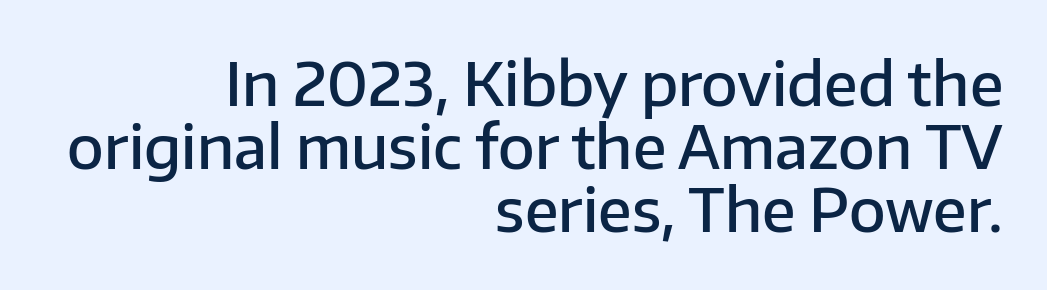
The image shows 60 px semibold sans-serif type, upright; set right-aligned, tight line spacing (1.05x), normal letter spacing, not underlined; low stroke contrast and a medium x-height.
